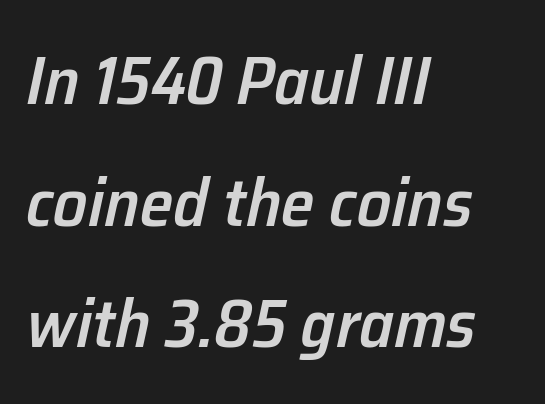
{"italic": "yes", "lean": "right", "slant_degrees": 12, "bold": "semi", "weight": "semibold", "width": "normal", "stroke_contrast": "low", "x_height": "medium", "monospaced": "no", "underline": "no", "align": "left", "line_spacing_ratio": 1.79, "letter_spacing": "normal", "letter_spacing_em": 0.0, "glyph_px": 68}
